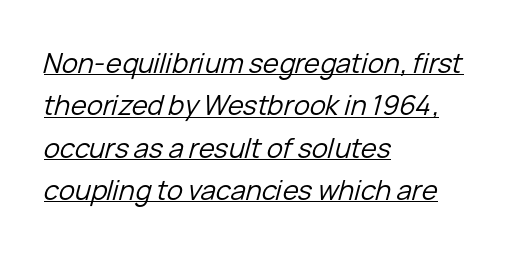
{"italic": "yes", "lean": "right", "slant_degrees": 15, "bold": "no", "underline": "yes", "align": "left", "line_spacing": "normal", "line_spacing_ratio": 1.57, "letter_spacing": "normal", "letter_spacing_em": 0.0, "glyph_px": 27}
